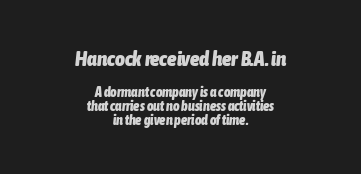
Q: Is the text bold? A: Yes.
Q: Is the text italic (slanted)? A: Yes, it leans right by about 6 degrees.
Q: Is the text underlined? A: No.
Q: How is the paragraph aligned? A: Centered.
Q: Is the spacing between letters normal or unusually wide? A: Normal.
Q: Is the spacing between lines tight, normal or loose? A: Tight.
Q: Which block of text is set in a larger size, the first (top) or the second (bottom)? A: The first (top) one.
